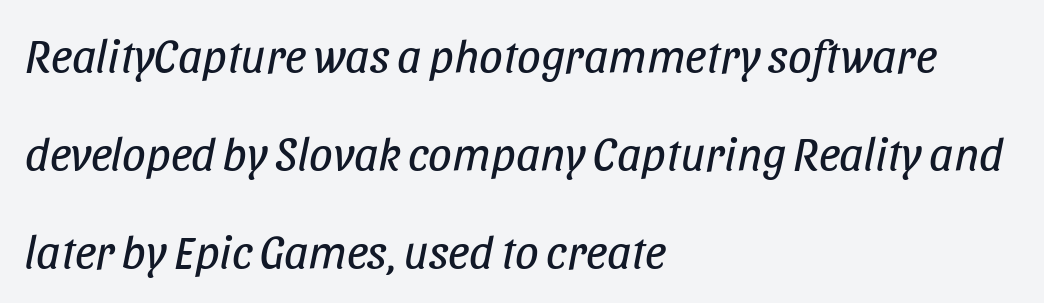
{"italic": "yes", "lean": "right", "slant_degrees": 11, "bold": "no", "weight": "regular", "width": "condensed", "stroke_contrast": "low", "x_height": "large", "monospaced": "no", "underline": "no", "align": "left", "line_spacing": "loose", "line_spacing_ratio": 2.08, "letter_spacing": "normal", "letter_spacing_em": 0.0, "glyph_px": 47}
